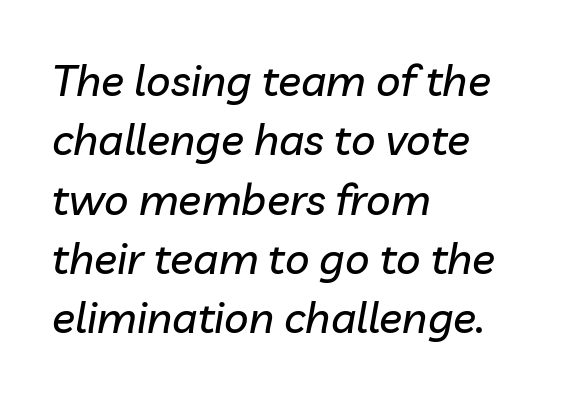
Q: Is the text italic (slanted)? A: Yes, it leans right by about 10 degrees.
Q: Is the text underlined? A: No.
Q: How is the paragraph aligned? A: Left-aligned.
Q: Is the spacing between letters normal or unusually wide? A: Normal.
Q: Is the spacing between lines tight, normal or loose? A: Normal.
Q: Width (condensed, normal, or wide)? A: Normal.
Q: Stroke contrast? A: Low.
Q: x-height? A: Medium.
Q: Monospaced? A: No.
